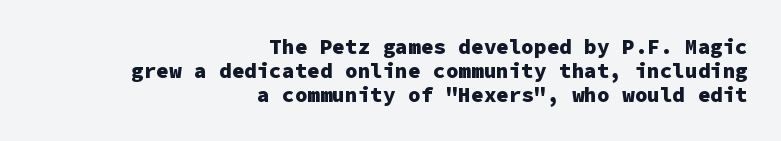
Q: Is the text bold? A: Yes.
Q: Is the text italic (slanted)? A: No, it is upright.
Q: Is the text underlined? A: No.
Q: How is the paragraph aligned? A: Right-aligned.
Q: Is the spacing between letters normal or unusually wide? A: Normal.
Q: Is the spacing between lines tight, normal or loose? A: Tight.
